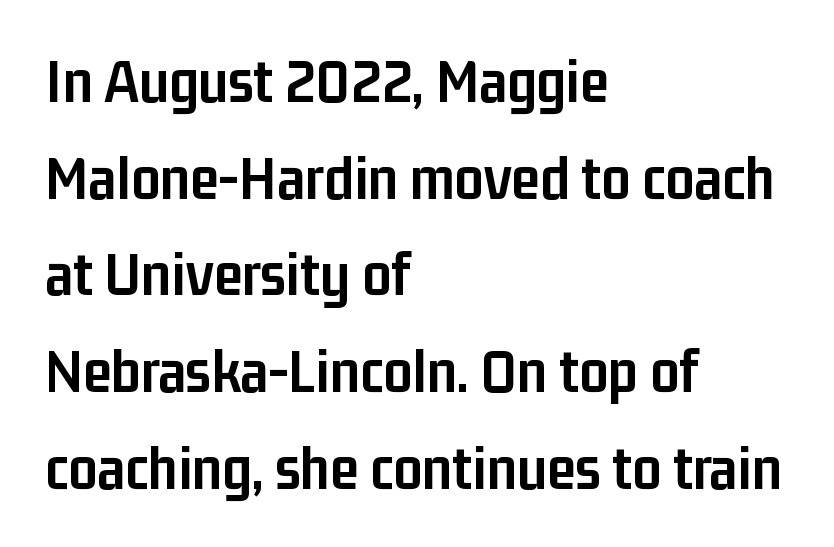
{"serif": "no", "italic": "no", "bold": "yes", "weight": "semibold", "width": "condensed", "stroke_contrast": "low", "x_height": "medium", "monospaced": "no", "underline": "no", "align": "left", "line_spacing": "normal", "line_spacing_ratio": 1.51, "letter_spacing": "normal", "letter_spacing_em": 0.0, "glyph_px": 64}
